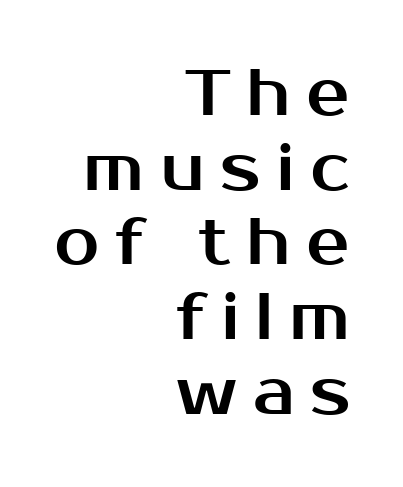
Q: Is the text italic (slanted)? A: No, it is upright.
Q: Is the typeface a serif or a sans-serif typeface? A: Sans-serif.
Q: Is the text underlined? A: No.
Q: How is the paragraph aligned? A: Right-aligned.
Q: Is the spacing between letters normal or unusually wide? A: Unusually wide.
Q: Is the spacing between lines tight, normal or loose? A: Tight.
Q: Width (condensed, normal, or wide)? A: Normal.
Q: Stroke contrast? A: Medium.
Q: x-height? A: Medium.
Q: Monospaced? A: No.
